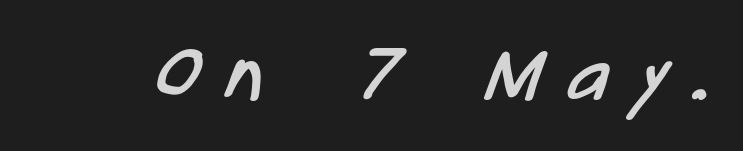
Weight: in the light-to-regular range. The rendering uses natural spacing where letterforms have individual widths. Each letter's strokes conclude bluntly, with no projecting serifs. Underlining? Definitely not there.
